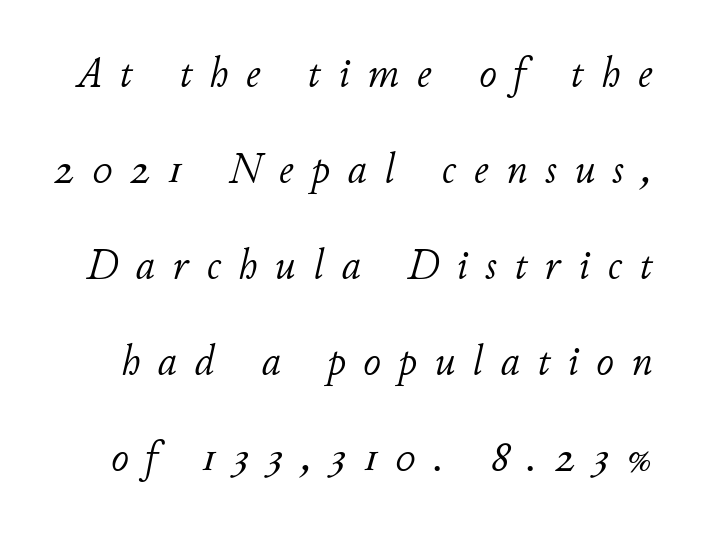
{"italic": "yes", "lean": "right", "slant_degrees": 11, "bold": "no", "weight": "light", "width": "normal", "stroke_contrast": "low", "x_height": "small", "monospaced": "no", "underline": "no", "line_spacing": "loose", "line_spacing_ratio": 2.23, "letter_spacing": "wide", "letter_spacing_em": 0.41, "glyph_px": 43}
